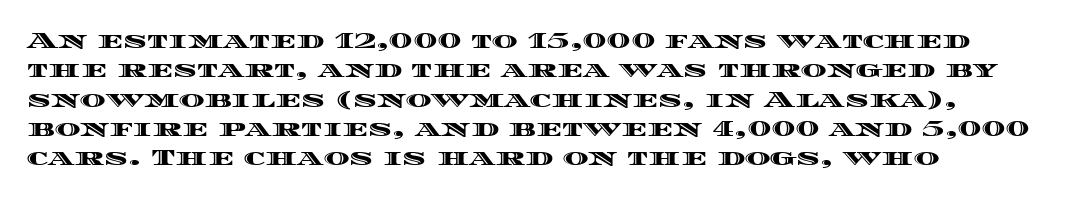
The letters stand straight up with perfectly vertical stems. The designer left line spacing at the default. Letter spacing: default. Words float on clear page, feet unadorned.
